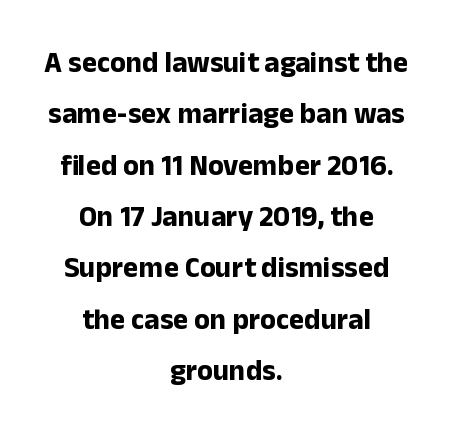
The image shows 29 px bold sans-serif type, upright; set centered, line spacing 1.77x, normal letter spacing, not underlined; low stroke contrast and a medium x-height.
